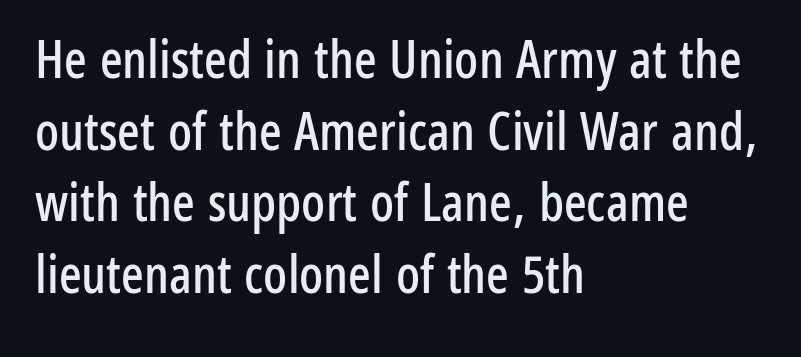
Q: Is the text italic (slanted)? A: No, it is upright.
Q: Is the typeface a serif or a sans-serif typeface? A: Sans-serif.
Q: Is the text underlined? A: No.
Q: How is the paragraph aligned? A: Left-aligned.
Q: Is the spacing between letters normal or unusually wide? A: Normal.
Q: Is the spacing between lines tight, normal or loose? A: Normal.
Q: Width (condensed, normal, or wide)? A: Condensed.
Q: Stroke contrast? A: Low.
Q: x-height? A: Medium.
Q: Monospaced? A: No.
